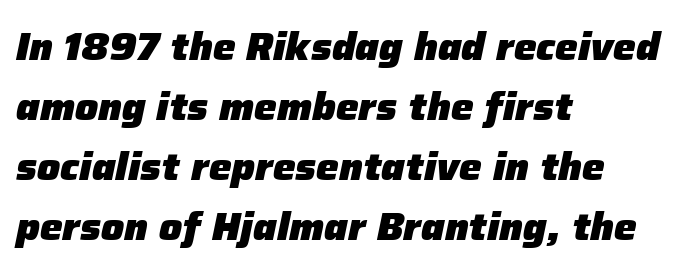
The image shows 38 px heavy type, italic (leaning right); set left-aligned, normal line spacing (1.58x), normal letter spacing, not underlined; low stroke contrast and a medium x-height.
